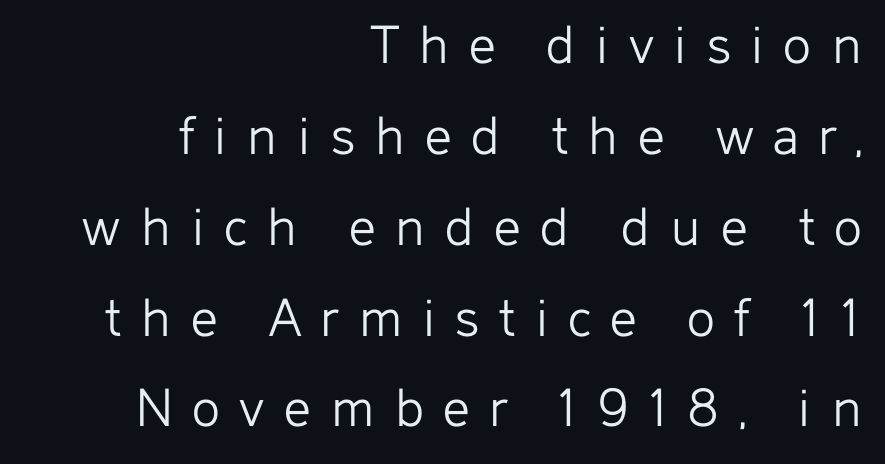
The image shows 59 px light sans-serif type, upright; set right-aligned, normal line spacing (1.54x), unusually wide letter spacing (+0.33 em), not underlined; low stroke contrast and a medium x-height.
